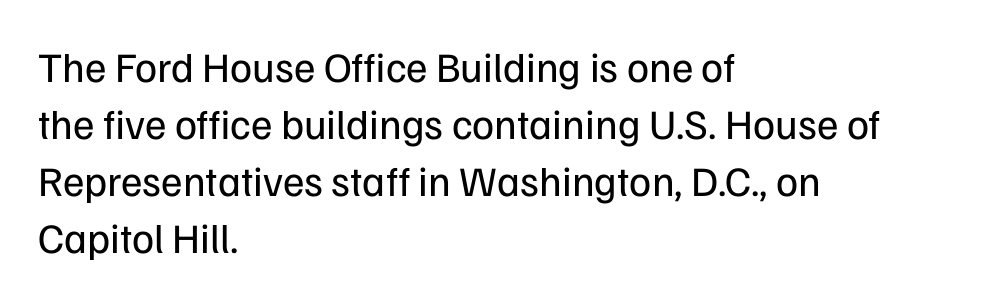
{"serif": "no", "italic": "no", "bold": "no", "weight": "regular", "width": "normal", "stroke_contrast": "low", "x_height": "medium", "monospaced": "no", "underline": "no", "align": "left", "line_spacing": "normal", "line_spacing_ratio": 1.36, "letter_spacing": "normal", "letter_spacing_em": 0.0, "glyph_px": 42}
